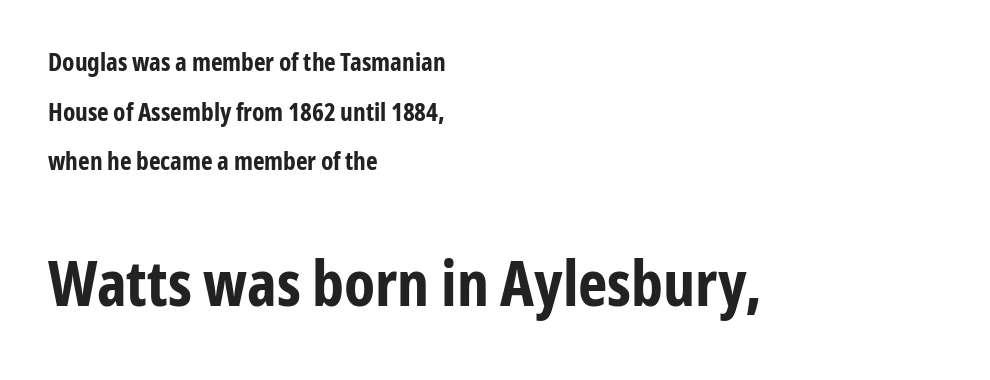
Does the type have serifs? No, each stem ends abruptly. Vertically, the passage feels expansive, rows floating well apart. Lines of text with bare space underneath. Every letter is thick-stroked: bold, no question. Bigger letters appear in the bottom chunk; the top chunk is reduced.
